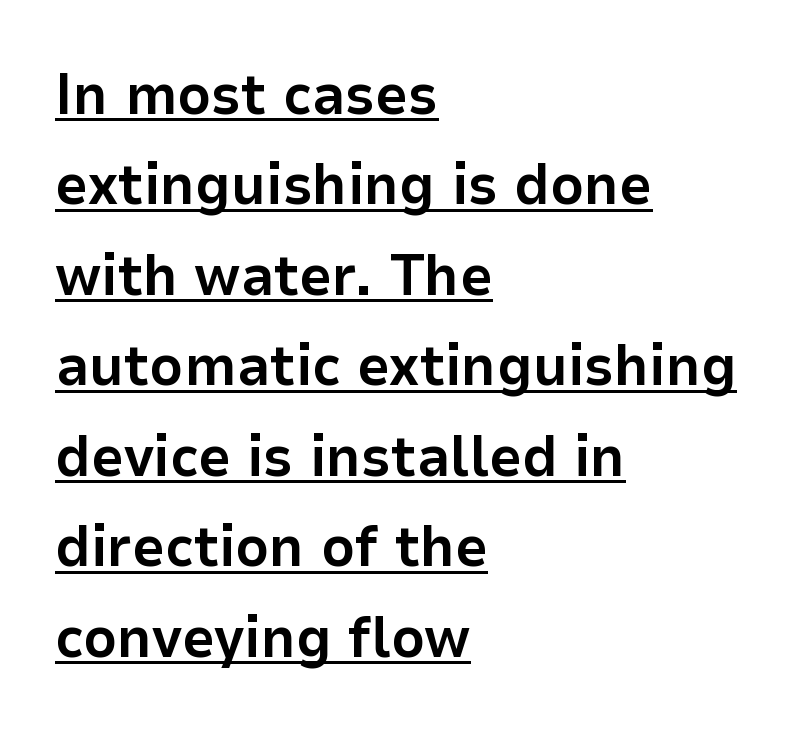
The image shows 58 px bold sans-serif type, upright; set left-aligned, normal line spacing (1.56x), normal letter spacing, underlined; low stroke contrast and a medium x-height.
